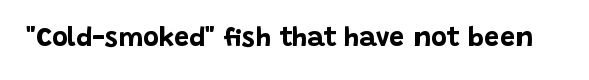
What stands out about the letter spacing? Nothing — it is the standard amount. No italicization has been applied; the sample stays upright. The gap between lines stays unmarked. Thick stems and heavy bowls — unmistakably bold.
